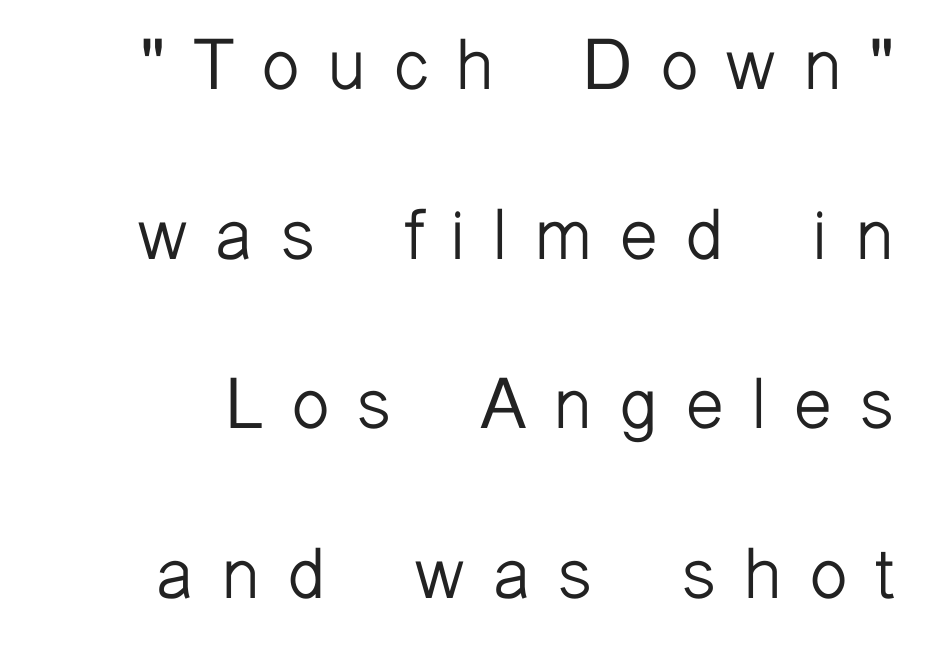
The text was rendered using a sans face with plain stroke endings. Anything drawn beneath the words? Only blank space. The leading is generous, giving the passage an open texture. The tracking reads as deliberately expanded to a designer's eye. A typesetter would call this proportional, since set widths differ per character.
